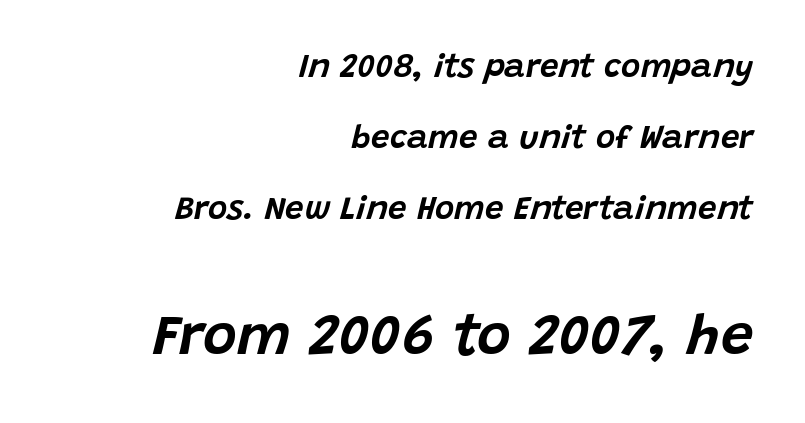
The rag falls on the left side of this text block. Proportional: the letters do not fall into vertical columns. Successive baselines arrive slowly, with a big drop between each. Type size steps up from the first block to the second. This is oblique type, the kind used for emphasis or titles. The zone under the glyphs is completely vacant.
